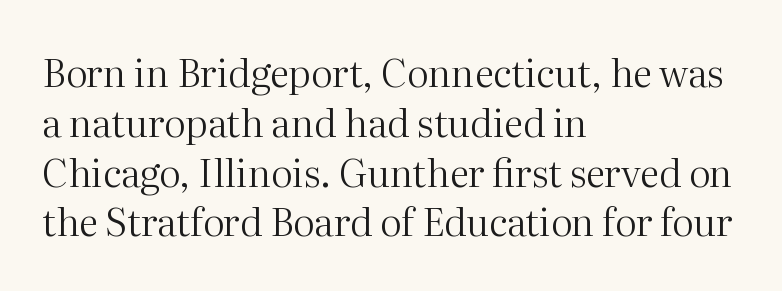
The image shows 38 px regular-weight serif type, upright; set left-aligned, normal line spacing (1.31x), normal letter spacing, not underlined; medium stroke contrast and a medium x-height.
